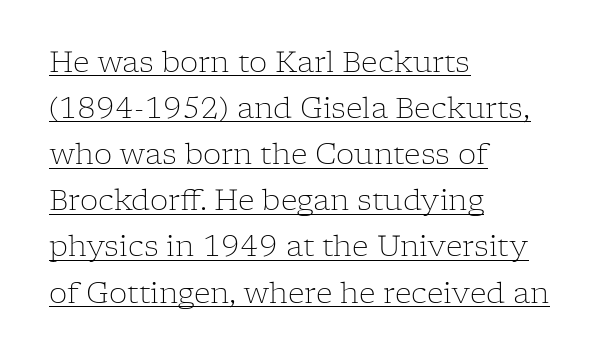
The image shows 29 px light serif type, upright; set left-aligned, normal line spacing (1.59x), normal letter spacing, underlined; low stroke contrast and a medium x-height.
